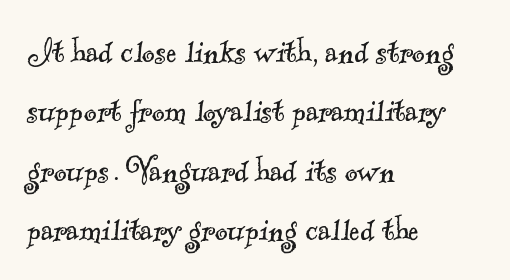
The image shows 39 px light serif type; set left-aligned, normal line spacing (1.52x), normal letter spacing, not underlined; a small x-height.
